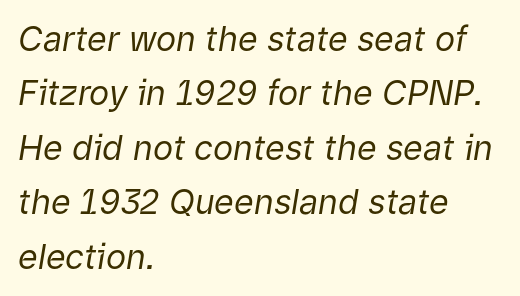
Reading down the column, the eye jumps a familiar distance to each next line. The text carries the slant typical of an italic or oblique font. These lines are rendered in a variable-pitch font. Clear beneath every line of the passage.
